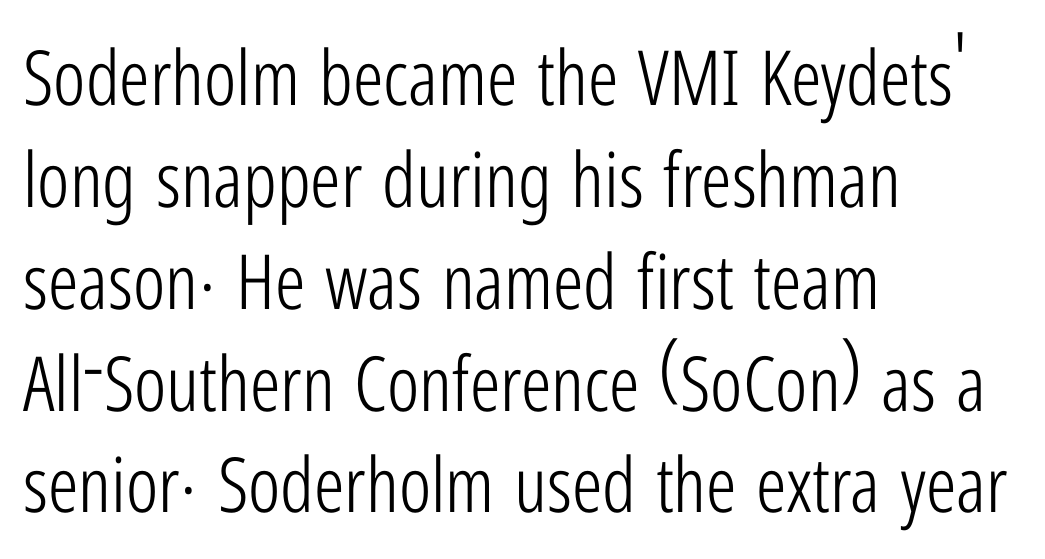
A roman cut, with each character standing at attention. Compared with typical body copy, the letter spacing here is the same. Nope, no serifs anywhere on these letters. Where is the straight margin? On the left.
